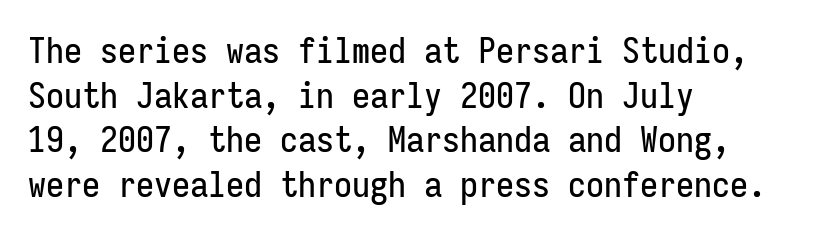
The image shows 36 px condensed sans-serif type, upright, monospaced; set left-aligned, line spacing 1.24x, normal letter spacing, not underlined; low stroke contrast and a medium x-height.
